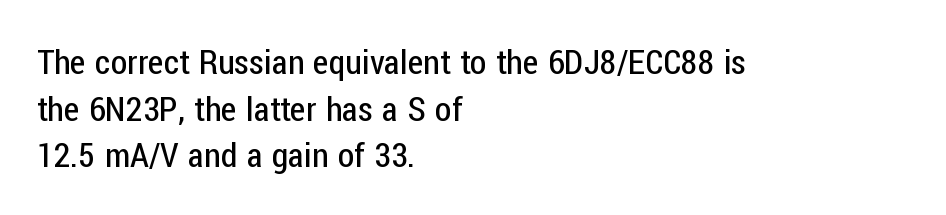
Q: Is the text bold? A: No.
Q: Is the text italic (slanted)? A: No, it is upright.
Q: Is the typeface a serif or a sans-serif typeface? A: Sans-serif.
Q: Is the text underlined? A: No.
Q: How is the paragraph aligned? A: Left-aligned.
Q: Is the spacing between letters normal or unusually wide? A: Normal.
Q: Is the spacing between lines tight, normal or loose? A: Normal.
Q: Width (condensed, normal, or wide)? A: Condensed.
Q: Stroke contrast? A: Low.
Q: x-height? A: Medium.
Q: Monospaced? A: No.
